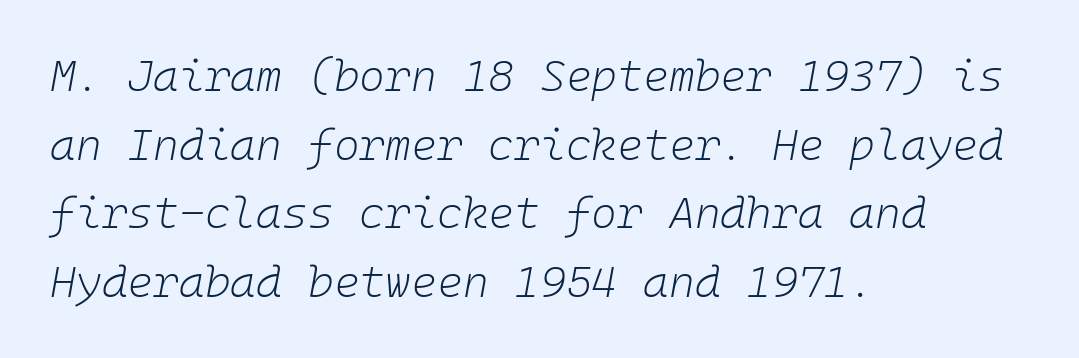
The image shows 44 px light type, italic (leaning right), monospaced; set left-aligned, normal line spacing (1.56x), normal letter spacing, not underlined; low stroke contrast and a medium x-height.
